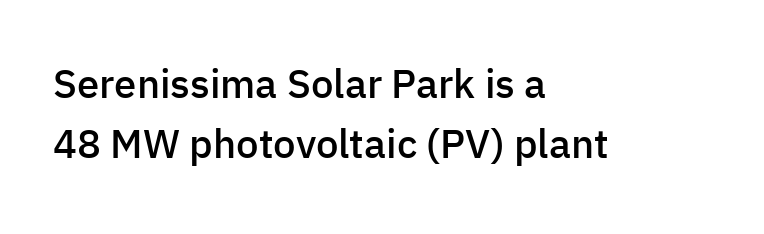
The image shows 40 px semibold sans-serif type, upright; set left-aligned, normal line spacing (1.51x), normal letter spacing, not underlined; low stroke contrast and a medium x-height.
